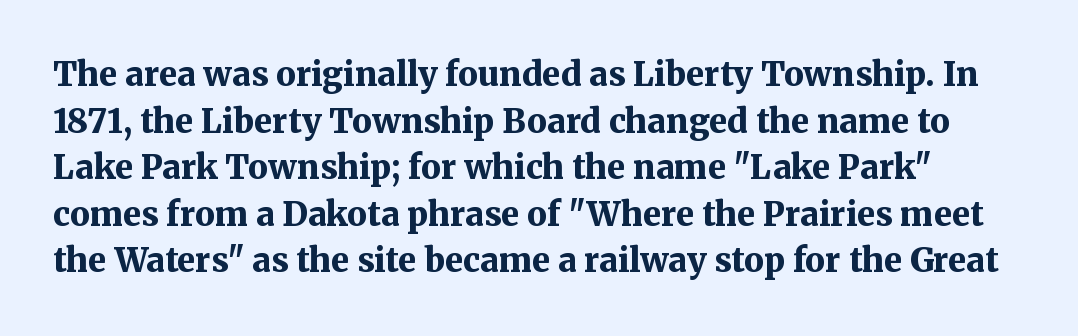
The foot of each line stays bare and open. You could not count columns in this text — the font is proportionally spaced. Observe the ordinary spacing: letters are neighbours, not strangers. In terms of leading, this rendering sits right in the middle.
